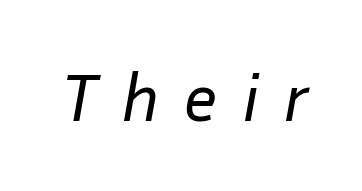
Nothing heavy about these letters — not bold at all. The baseline area is clear. Do the characters align in a grid? No, the font is proportional. Slant detected: the letters are inclined. Honestly, the letter spacing is so wide it's the main thing you notice.
